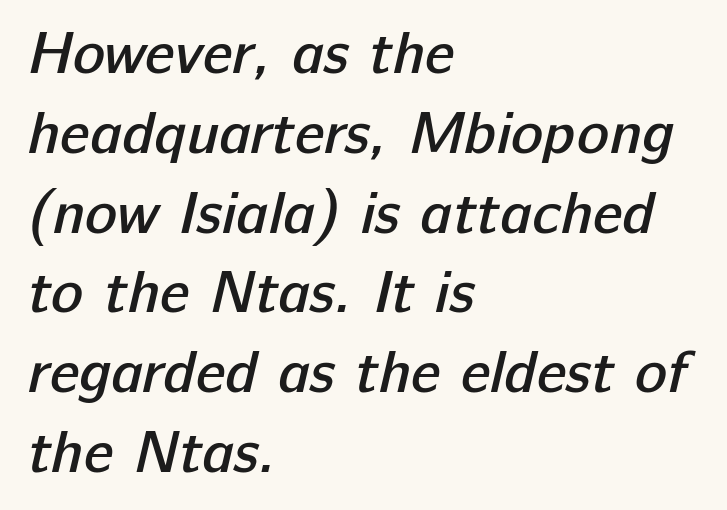
{"serif": "no", "bold": "semi", "weight": "semibold", "width": "normal", "stroke_contrast": "low", "x_height": "medium", "monospaced": "no", "underline": "no", "align": "left", "line_spacing": "normal", "line_spacing_ratio": 1.33, "letter_spacing": "normal", "letter_spacing_em": 0.0, "glyph_px": 60}
